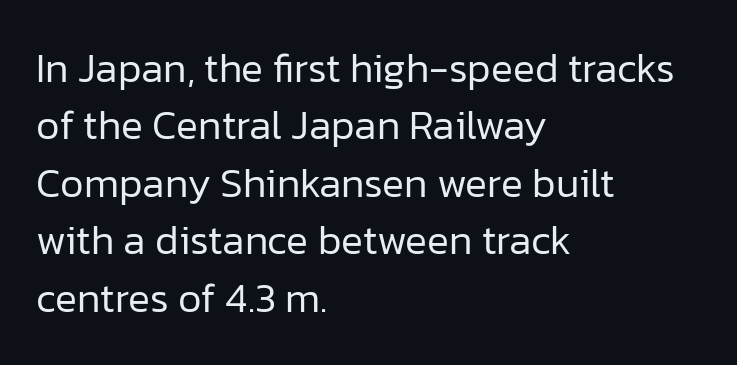
Q: Is the text bold? A: No.
Q: Is the text italic (slanted)? A: No, it is upright.
Q: Is the typeface a serif or a sans-serif typeface? A: Sans-serif.
Q: Is the text underlined? A: No.
Q: How is the paragraph aligned? A: Left-aligned.
Q: Is the spacing between letters normal or unusually wide? A: Normal.
Q: Is the spacing between lines tight, normal or loose? A: Normal.
Q: Width (condensed, normal, or wide)? A: Normal.
Q: Stroke contrast? A: Low.
Q: x-height? A: Medium.
Q: Monospaced? A: No.
